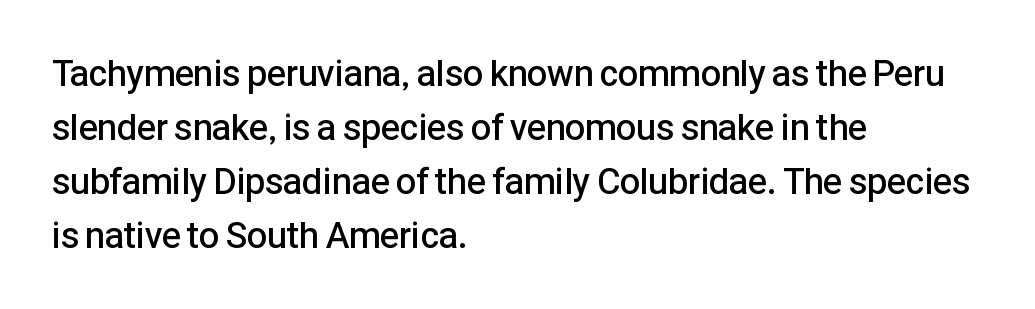
The image shows 36 px semibold sans-serif type, upright; set left-aligned, normal line spacing (1.5x), normal letter spacing, not underlined; low stroke contrast and a medium x-height.
